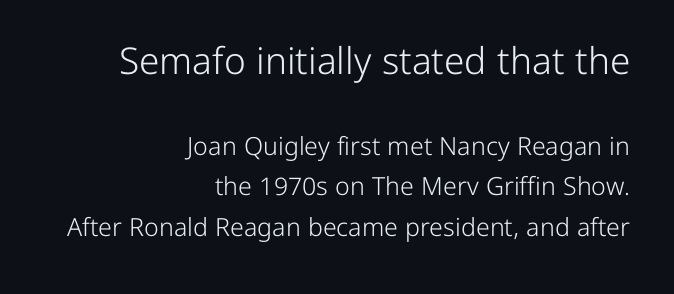
The image shows 37 px light sans-serif type, upright; set right-aligned, normal line spacing (1.62x), normal letter spacing, not underlined; the first (top) block is 1.48x larger; low stroke contrast and a medium x-height.
